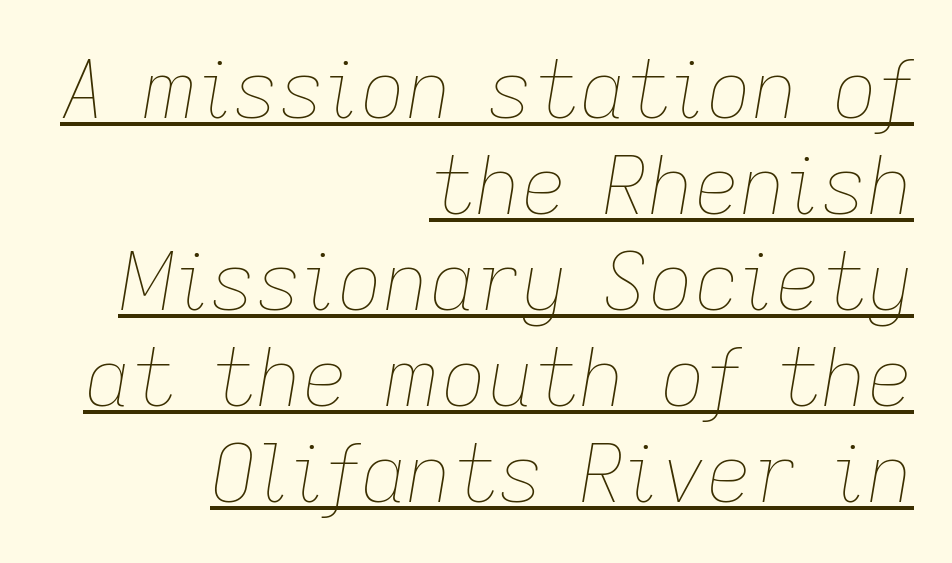
Q: Is the text bold? A: No.
Q: Is the text italic (slanted)? A: Yes, it leans right by about 9 degrees.
Q: Is the text underlined? A: Yes.
Q: How is the paragraph aligned? A: Right-aligned.
Q: Is the spacing between letters normal or unusually wide? A: Normal.
Q: Width (condensed, normal, or wide)? A: Normal.
Q: Stroke contrast? A: Low.
Q: x-height? A: Medium.
Q: Monospaced? A: No.
